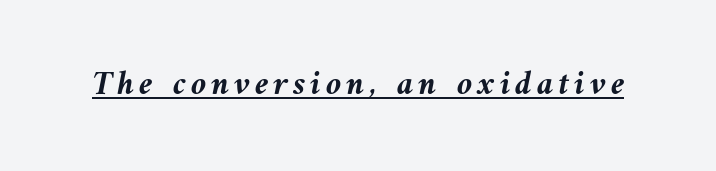
Q: Is the text bold? A: Yes.
Q: Is the text italic (slanted)? A: Yes, it leans left by about 10 degrees.
Q: Is the text underlined? A: Yes.
Q: Width (condensed, normal, or wide)? A: Normal.
Q: Stroke contrast? A: Medium.
Q: x-height? A: Medium.
Q: Monospaced? A: No.
